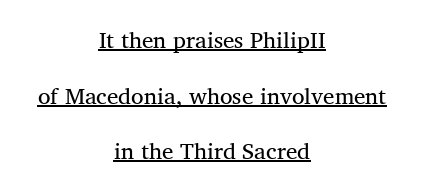
Q: Is the text bold? A: No.
Q: Is the text italic (slanted)? A: No, it is upright.
Q: Is the text underlined? A: Yes.
Q: How is the paragraph aligned? A: Centered.
Q: Is the spacing between letters normal or unusually wide? A: Normal.
Q: Is the spacing between lines tight, normal or loose? A: Loose.
